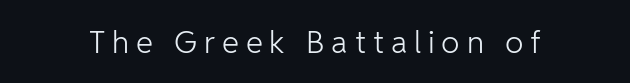
Q: Is the text bold? A: No.
Q: Is the text italic (slanted)? A: No, it is upright.
Q: Is the typeface a serif or a sans-serif typeface? A: Sans-serif.
Q: Is the text underlined? A: No.
Q: Is the spacing between letters normal or unusually wide? A: Unusually wide.
Q: Width (condensed, normal, or wide)? A: Normal.
Q: Stroke contrast? A: Low.
Q: x-height? A: Medium.
Q: Monospaced? A: No.
